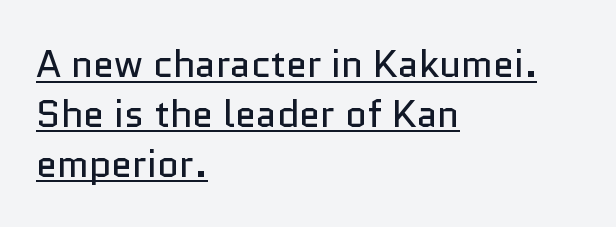
{"serif": "no", "italic": "no", "bold": "no", "weight": "regular", "width": "normal", "stroke_contrast": "low", "x_height": "medium", "monospaced": "no", "underline": "yes", "align": "left", "line_spacing": "normal", "line_spacing_ratio": 1.31, "letter_spacing": "normal", "letter_spacing_em": 0.0, "glyph_px": 38}
